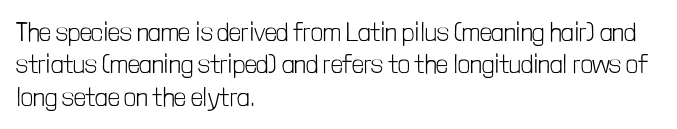
Q: Is the text bold? A: No.
Q: Is the text italic (slanted)? A: No, it is upright.
Q: Is the text underlined? A: No.
Q: How is the paragraph aligned? A: Left-aligned.
Q: Is the spacing between letters normal or unusually wide? A: Normal.
Q: Is the spacing between lines tight, normal or loose? A: Normal.
